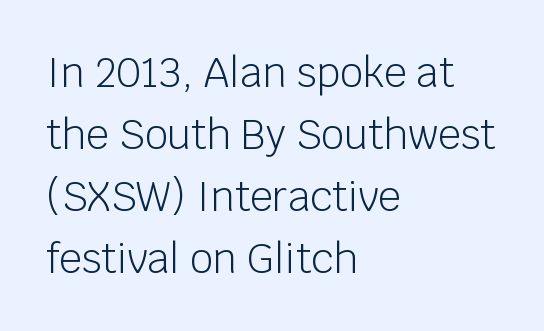
Rows of type keep a routine distance in the vertical direction. Look at the bottom of the vertical strokes: they stop flat, with no serifs. Teacher's note: observe the even left margin — that is flush-left alignment. The axis of the letterforms is exactly vertical. Looks like regular typesetting: each glyph gets only the width it needs. These glyphs show unthickened strokes, regular width or finer.
